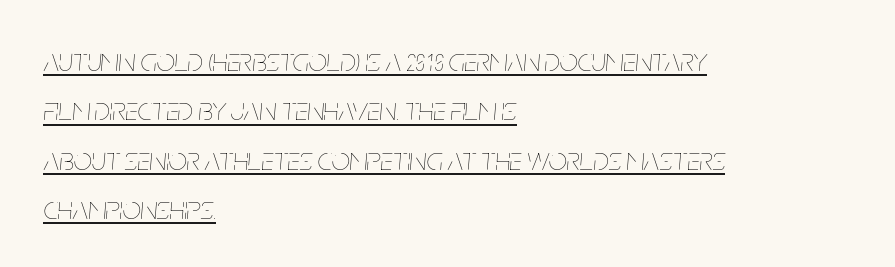
The image shows 32 px thin, condensed type, italic (leaning right); set left-aligned, normal line spacing (1.54x), normal letter spacing, underlined; low stroke contrast and a large x-height.
